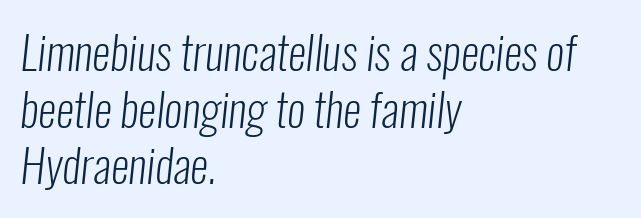
The image shows 46 px light, condensed sans-serif type; set left-aligned, line spacing 1.23x, normal letter spacing, not underlined; low stroke contrast and a medium x-height.
